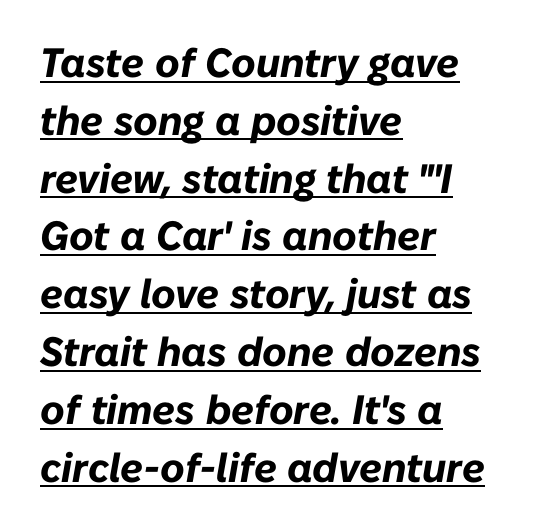
{"italic": "yes", "lean": "right", "slant_degrees": 10, "bold": "yes", "weight": "bold", "width": "normal", "stroke_contrast": "low", "x_height": "medium", "monospaced": "no", "underline": "yes", "align": "left", "line_spacing": "normal", "line_spacing_ratio": 1.41, "letter_spacing": "normal", "letter_spacing_em": 0.0, "glyph_px": 41}
